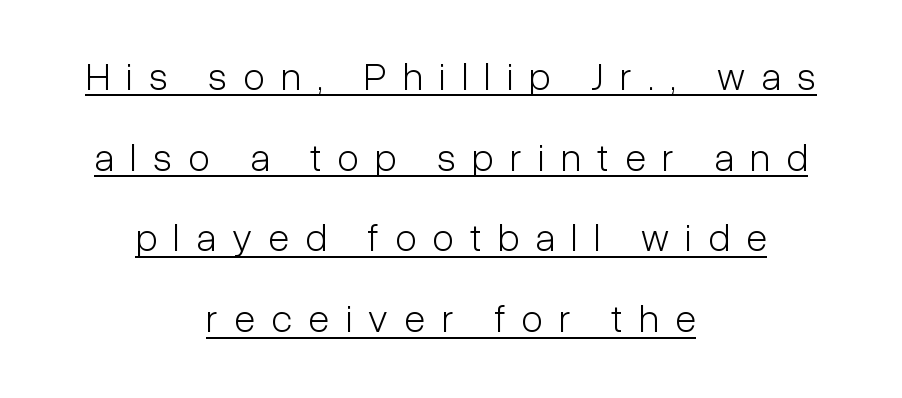
Q: Is the text bold? A: No.
Q: Is the text italic (slanted)? A: No, it is upright.
Q: Is the typeface a serif or a sans-serif typeface? A: Sans-serif.
Q: Is the text underlined? A: Yes.
Q: How is the paragraph aligned? A: Centered.
Q: Is the spacing between letters normal or unusually wide? A: Unusually wide.
Q: Is the spacing between lines tight, normal or loose? A: Loose.
Q: Width (condensed, normal, or wide)? A: Condensed.
Q: Stroke contrast? A: Low.
Q: x-height? A: Medium.
Q: Monospaced? A: No.
